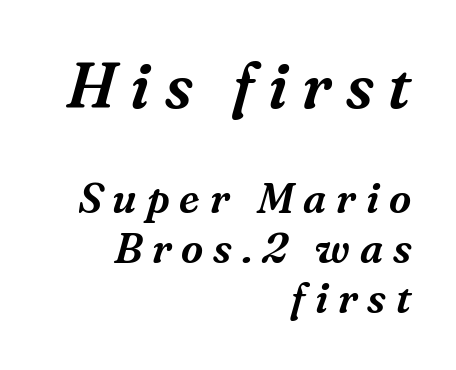
The letters are spread apart with noticeably loose tracking. A typesetter would call this proportional, since set widths differ per character. A typesetter would label this face a serif. Reading top to bottom, the characters get smaller at the block break.
